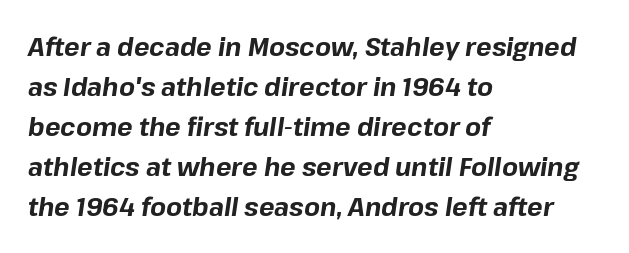
Stroke thickness is high; the sample reads as a true bold. Leftover space on each line is placed entirely after the last word. Does the leading feel generous? No, just average. Characters are canted at an angle relative to the baseline's perpendicular. Inter-character spacing is left at the font's built-in metrics.
